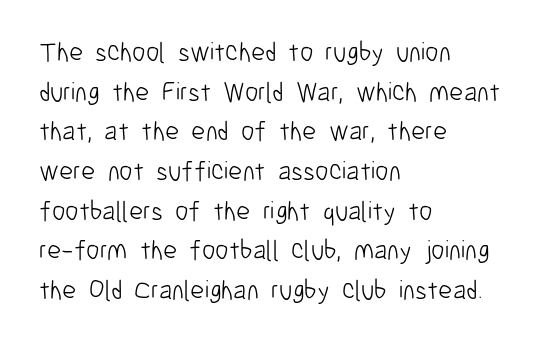
Notice how descenders clear the ascenders below comfortably — that's standard leading. Inter-character spacing is left at the font's built-in metrics. Bare-footed words on every line. The strokes are not fattened; the text isn't bold. A student would call this left alignment; a typographer would say flush left, rag right.
